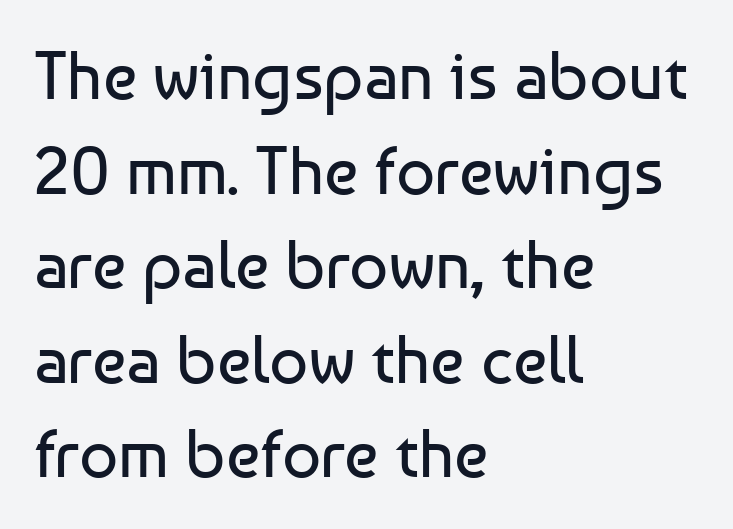
{"serif": "no", "italic": "no", "bold": "no", "weight": "regular", "width": "normal", "stroke_contrast": "low", "x_height": "medium", "monospaced": "no", "underline": "no", "align": "left", "line_spacing": "normal", "line_spacing_ratio": 1.39, "letter_spacing": "normal", "letter_spacing_em": 0.0, "glyph_px": 68}
